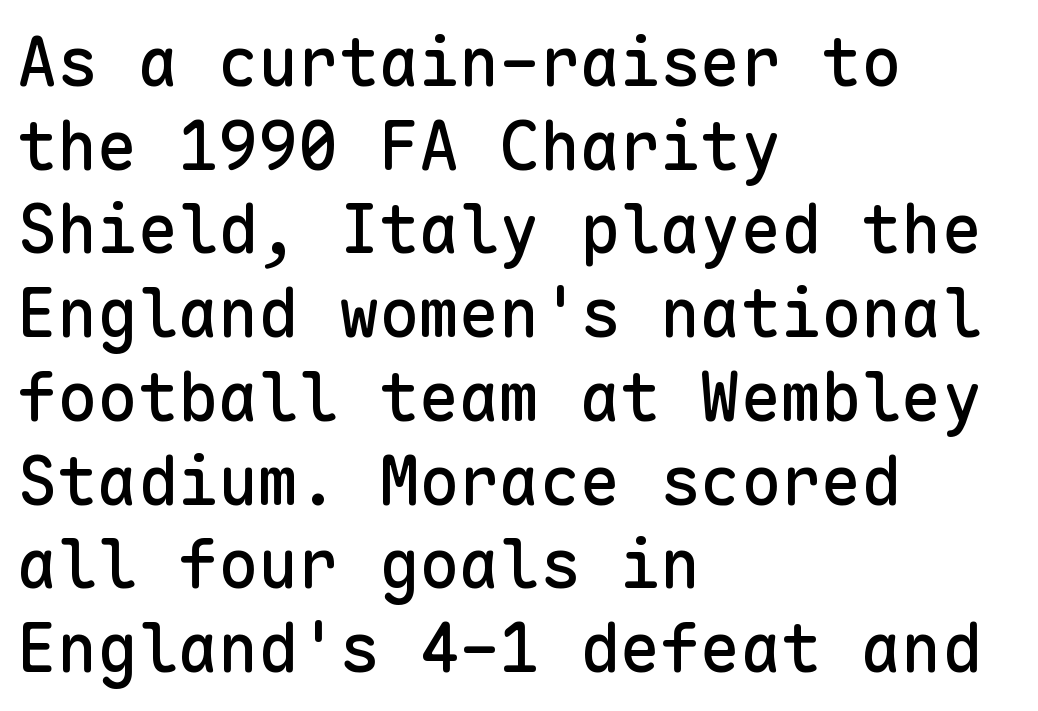
{"serif": "no", "italic": "no", "width": "normal", "stroke_contrast": "low", "x_height": "medium", "monospaced": "yes", "underline": "no", "align": "left", "line_spacing": "normal", "line_spacing_ratio": 1.25, "letter_spacing": "normal", "letter_spacing_em": 0.0, "glyph_px": 67}
